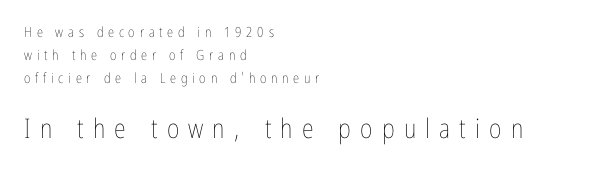
Characters follow at a spacing far wider than the type designer built in. This rendering features lettering with no underline. The letters in the lower block stand taller than those in the block above. Bold? No — there's no thickening of the strokes. Unlike italic type, these characters show no tilt at all.
